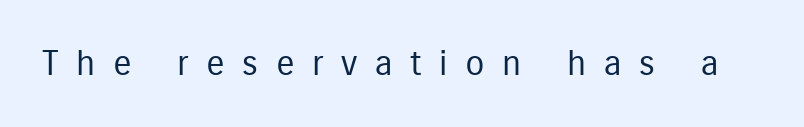
The image shows 35 px regular-weight, condensed sans-serif type, upright; set unusually wide letter spacing (+0.5 em), not underlined; low stroke contrast and a medium x-height.
